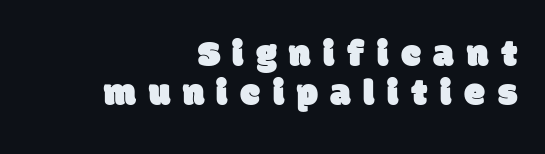
The image shows 38 px sans-serif type; set right-aligned, tight line spacing (1.03x), unusually wide letter spacing (+0.33 em), not underlined; low stroke contrast and a large x-height.
